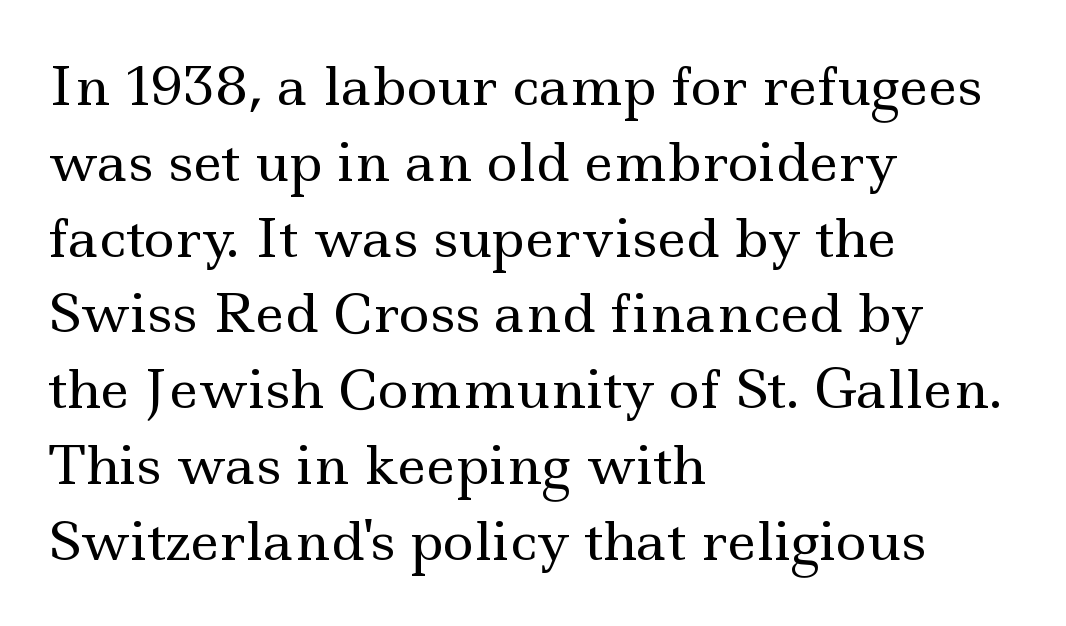
The image shows 53 px regular-weight, wide serif type, upright; set left-aligned, normal line spacing (1.43x), normal letter spacing, not underlined; a small x-height.
